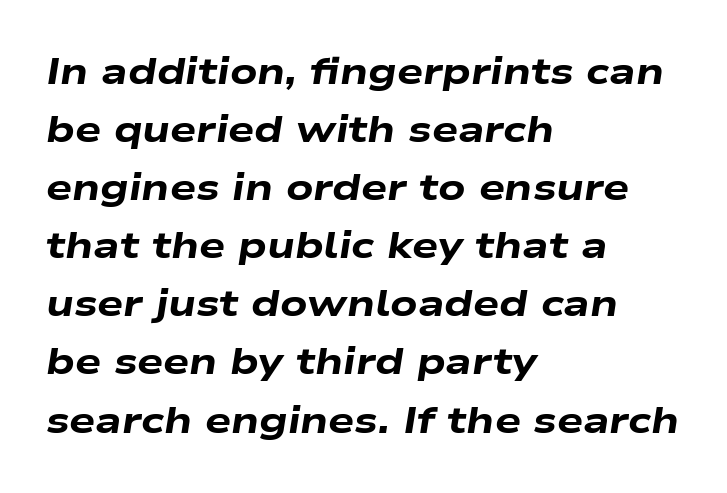
The image shows 37 px heavy, wide type, italic (leaning right); set left-aligned, normal line spacing (1.57x), normal letter spacing, not underlined; low stroke contrast and a medium x-height.
